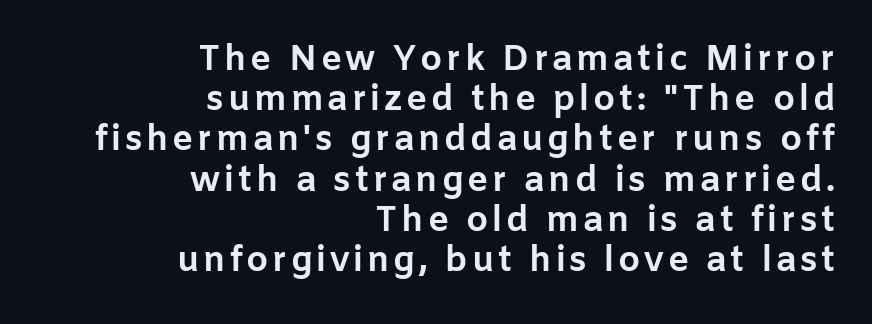
The image shows 35 px bold sans-serif type, upright; set right-aligned, tight line spacing (1.15x), not underlined; low stroke contrast and a medium x-height.
